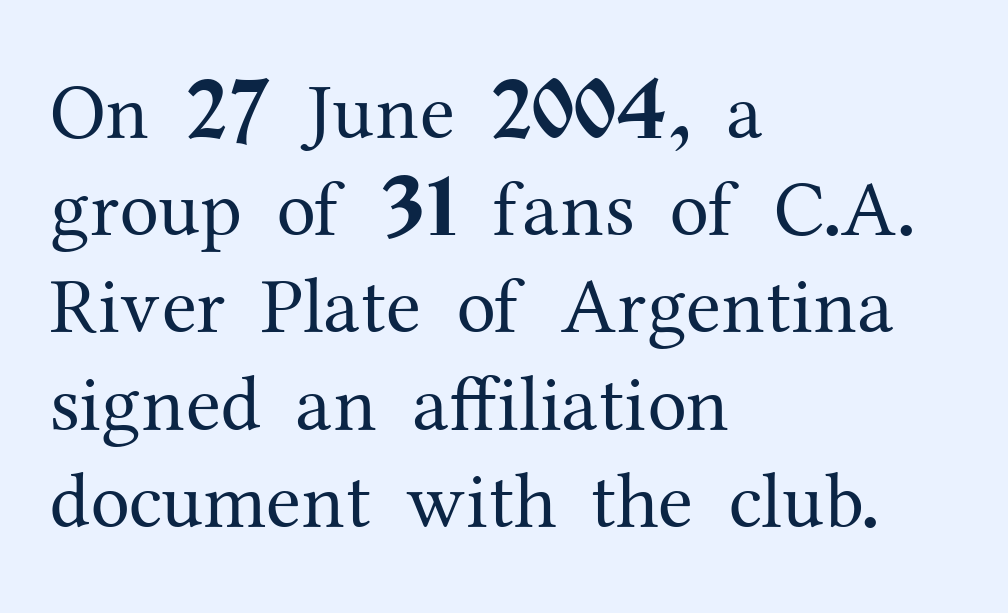
Letters have the restrained weight of plain body copy at most. Does extra space separate the letters? No, they use regular spacing. Upright lettering throughout. In terms of letterform style, serifs are clearly present. Here the designer chose a conventional face with non-uniform glyph widths.
